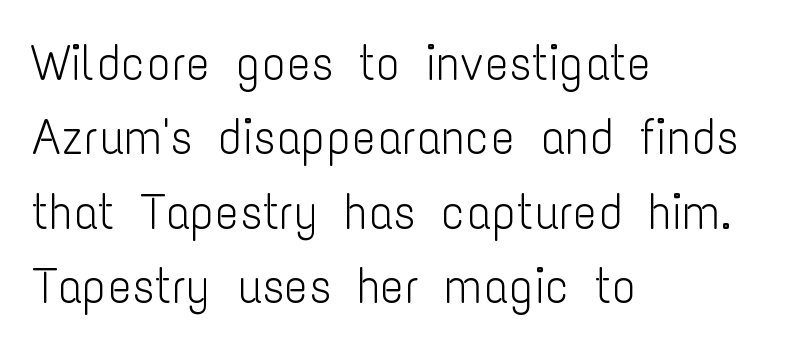
Unlike a traditional serif, this face leaves its strokes unadorned. The rendering uses natural spacing where letterforms have individual widths. If you measured baseline to baseline, you'd find a middling distance. Notice how the passage keeps a crisp vertical edge on the left only. Glance below the letters and you will spot only blank space. Tracking value appears to be zero — textbook default spacing.
